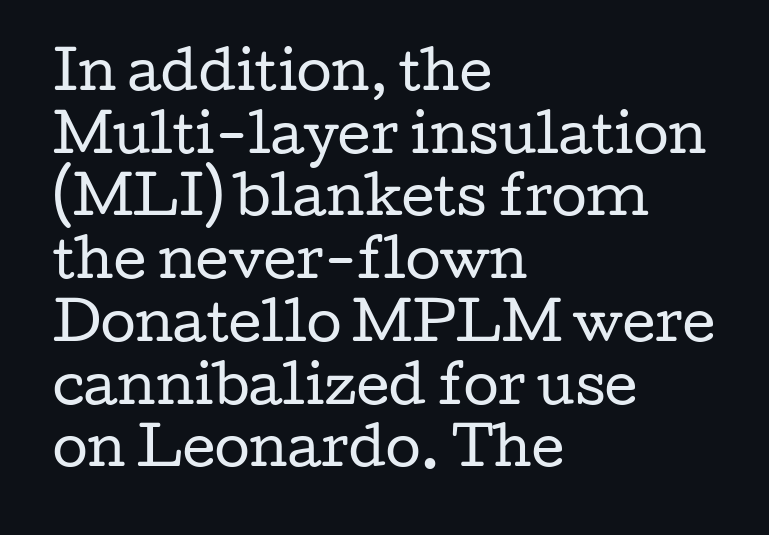
The letters carry serifs — small finishing strokes at the ends of their stems. The string is rendered with underlining switched off. The cut favours lightness, reaching ordinary text weight at its darkest. These lines are set flush left with a ragged right edge.
